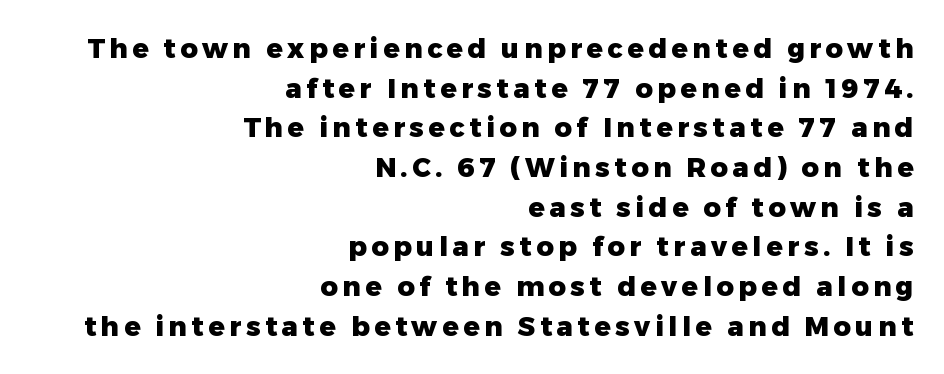
Q: Is the text bold? A: Yes.
Q: Is the text italic (slanted)? A: No, it is upright.
Q: Is the text underlined? A: No.
Q: How is the paragraph aligned? A: Right-aligned.
Q: Is the spacing between lines tight, normal or loose? A: Normal.
